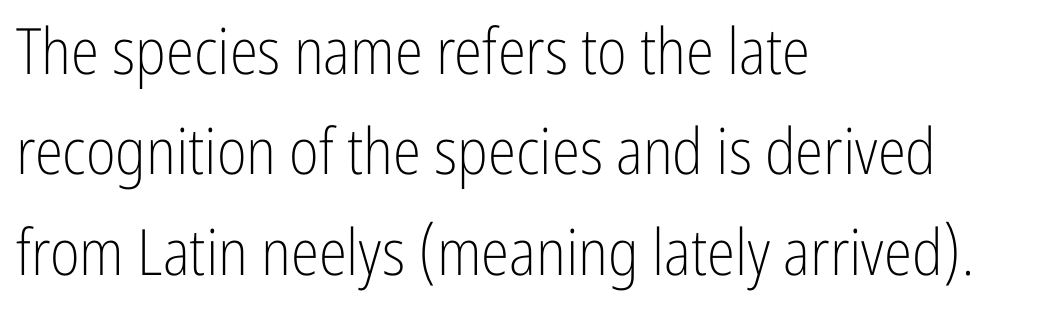
{"serif": "no", "italic": "no", "bold": "no", "weight": "light", "width": "condensed", "stroke_contrast": "low", "x_height": "medium", "monospaced": "no", "underline": "no", "align": "left", "line_spacing": "normal", "line_spacing_ratio": 1.57, "letter_spacing": "normal", "letter_spacing_em": 0.0, "glyph_px": 64}
